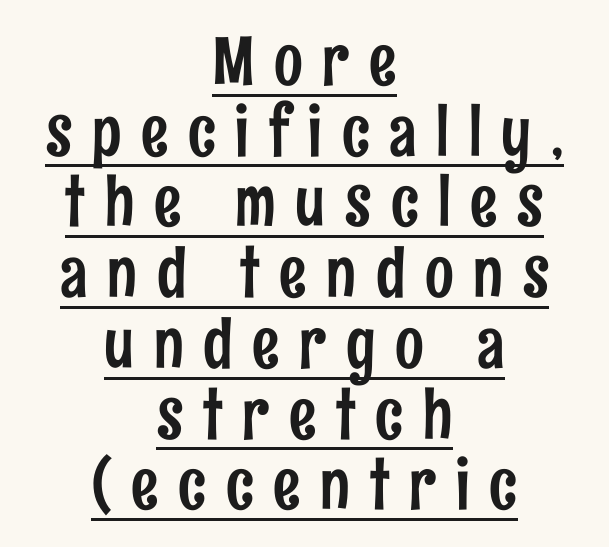
The text block is weighted toward neither margin, spreading evenly from the middle. Characters follow at a spacing far wider than the type designer built in. This is sans-serif lettering, the kind often seen on screens and signage. The vertical gap from one line to the next is small. Emphasis is given by a line drawn under the lettering. A roman cut, with each character standing at attention.
